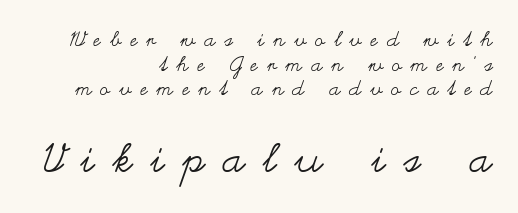
Q: Is the text bold? A: No.
Q: Is the text italic (slanted)? A: Yes.
Q: Is the text underlined? A: No.
Q: How is the paragraph aligned? A: Right-aligned.
Q: Is the spacing between letters normal or unusually wide? A: Unusually wide.
Q: Which block of text is set in a larger size, the first (top) or the second (bottom)? A: The second (bottom) one.
Q: Width (condensed, normal, or wide)? A: Wide.
Q: Stroke contrast? A: Medium.
Q: x-height? A: Small.
Q: Monospaced? A: No.
